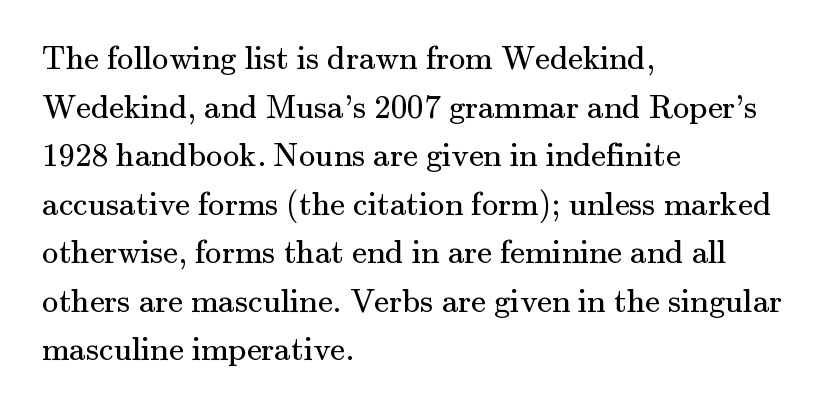
{"serif": "yes", "italic": "no", "bold": "no", "weight": "regular", "width": "normal", "stroke_contrast": "medium", "x_height": "small", "monospaced": "no", "underline": "no", "align": "left", "line_spacing": "normal", "line_spacing_ratio": 1.47, "letter_spacing": "normal", "letter_spacing_em": 0.0, "glyph_px": 33}
